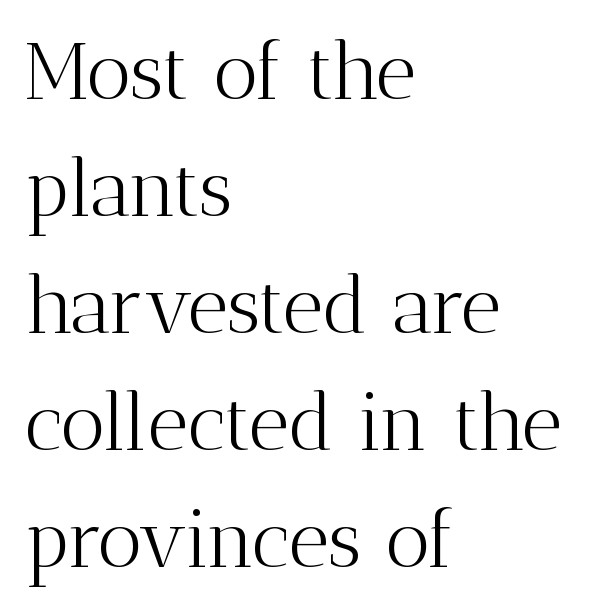
Posture: straight, roman, zero tilt. Compared with typical paragraphs, the rows here are spaced about the same. Characters follow at the spacing the type designer built in. Bare-footed words on every line.
